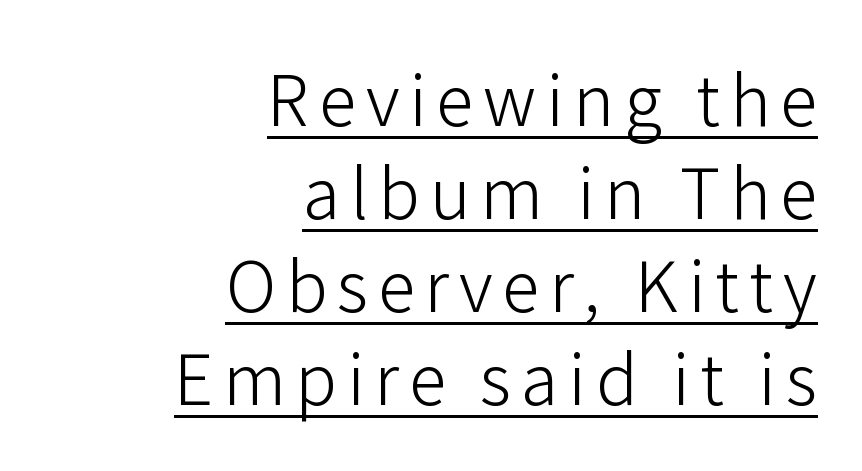
Q: Is the text bold? A: No.
Q: Is the text italic (slanted)? A: No, it is upright.
Q: Is the typeface a serif or a sans-serif typeface? A: Sans-serif.
Q: Is the text underlined? A: Yes.
Q: How is the paragraph aligned? A: Right-aligned.
Q: Is the spacing between lines tight, normal or loose? A: Normal.
Q: Width (condensed, normal, or wide)? A: Normal.
Q: Stroke contrast? A: Low.
Q: x-height? A: Medium.
Q: Monospaced? A: No.
